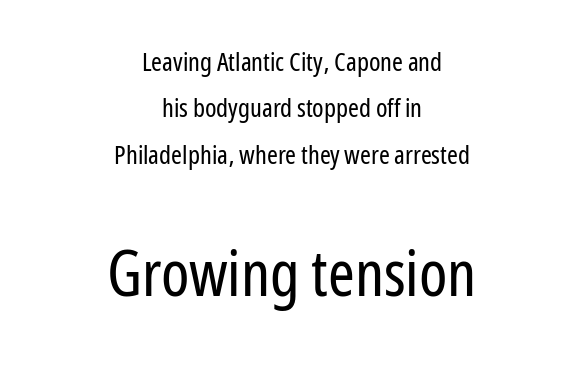
{"serif": "no", "italic": "no", "bold": "no", "weight": "regular", "width": "condensed", "stroke_contrast": "low", "x_height": "medium", "monospaced": "no", "underline": "no", "align": "center", "line_spacing_ratio": 1.78, "letter_spacing": "normal", "letter_spacing_em": 0.0, "larger_block": "second", "size_ratio": 2.46, "glyph_px": 64}
